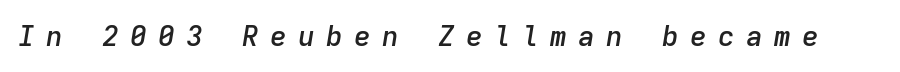
{"italic": "yes", "lean": "right", "slant_degrees": 9, "bold": "semi", "weight": "semibold", "width": "normal", "stroke_contrast": "low", "x_height": "medium", "monospaced": "yes", "underline": "no", "letter_spacing": "wide", "letter_spacing_em": 0.4, "glyph_px": 28}
